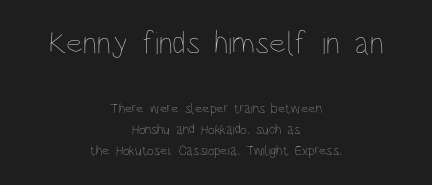
The image shows 32 px thin, condensed type, upright; set centered, normal line spacing (1.5x), normal letter spacing, not underlined; the first (top) block is 2.29x larger; low stroke contrast and a large x-height.
